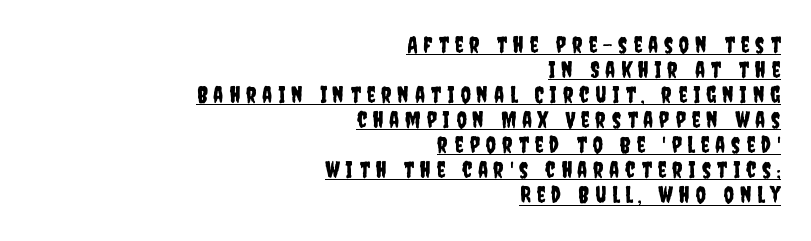
A flush-right, rag-left setting is used for this passage. Look at the tracking — it's clearly loosened, letters drifting apart. Notice how descenders almost collide with the ascenders below — that's tight leading. The sample's only ornament is a line tracing under the words. Posture: vertical.
